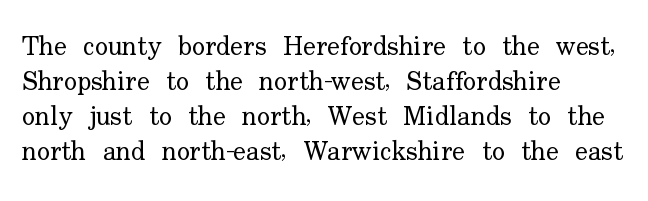
The image shows 27 px text type, upright; set left-aligned, normal line spacing (1.3x), normal letter spacing, not underlined.
